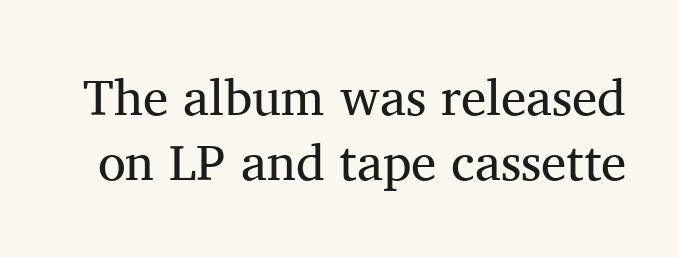
{"serif": "yes", "italic": "no", "bold": "no", "weight": "regular", "width": "normal", "stroke_contrast": "medium", "x_height": "medium", "monospaced": "no", "underline": "no", "line_spacing": "normal", "line_spacing_ratio": 1.28, "letter_spacing": "normal", "letter_spacing_em": 0.0, "glyph_px": 51}
